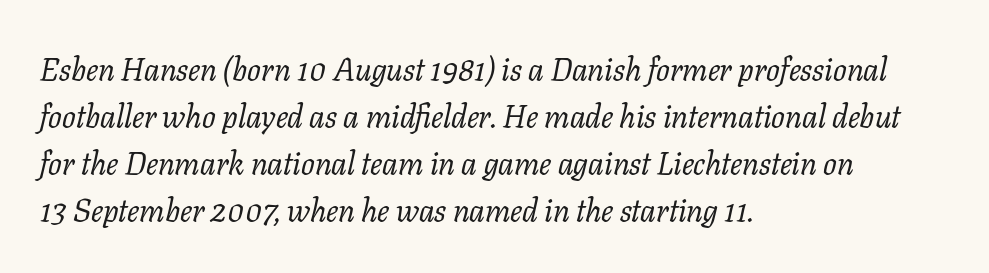
The image shows 32 px regular-weight serif type, italic (leaning right); set left-aligned, normal line spacing (1.47x), normal letter spacing, not underlined; low stroke contrast and a medium x-height.
